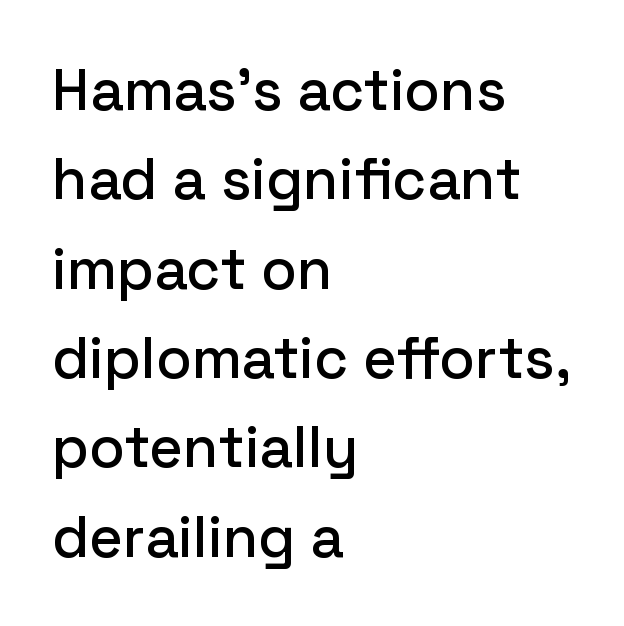
Q: Is the text italic (slanted)? A: No, it is upright.
Q: Is the typeface a serif or a sans-serif typeface? A: Sans-serif.
Q: Is the text underlined? A: No.
Q: How is the paragraph aligned? A: Left-aligned.
Q: Is the spacing between letters normal or unusually wide? A: Normal.
Q: Is the spacing between lines tight, normal or loose? A: Normal.
Q: Width (condensed, normal, or wide)? A: Normal.
Q: Stroke contrast? A: Low.
Q: x-height? A: Medium.
Q: Monospaced? A: No.
